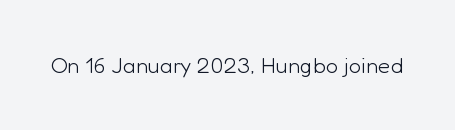
The space directly below the letters is spotless. Quick note: not italic, upright. The line texture is even and compact thanks to regular tracking. These glyphs show unthickened strokes, regular width or finer.
